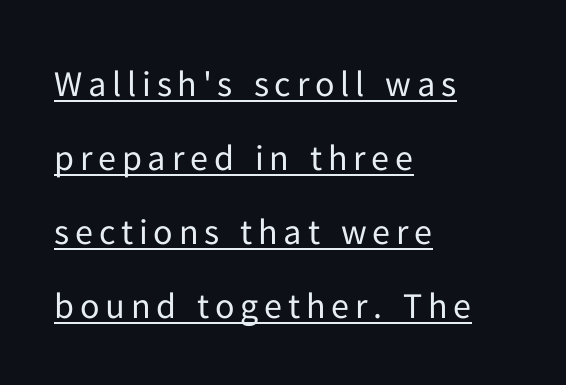
Q: Is the text bold? A: No.
Q: Is the text italic (slanted)? A: No, it is upright.
Q: Is the typeface a serif or a sans-serif typeface? A: Sans-serif.
Q: Is the text underlined? A: Yes.
Q: How is the paragraph aligned? A: Left-aligned.
Q: Is the spacing between lines tight, normal or loose? A: Loose.
Q: Width (condensed, normal, or wide)? A: Normal.
Q: Stroke contrast? A: Low.
Q: x-height? A: Medium.
Q: Monospaced? A: No.
